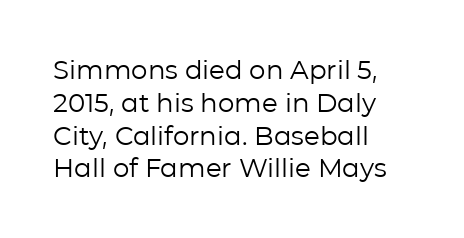
Q: Is the text bold? A: No.
Q: Is the text italic (slanted)? A: No, it is upright.
Q: Is the text underlined? A: No.
Q: How is the paragraph aligned? A: Left-aligned.
Q: Is the spacing between letters normal or unusually wide? A: Normal.
Q: Is the spacing between lines tight, normal or loose? A: Normal.
